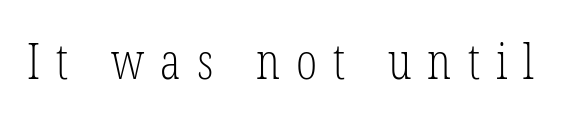
This sample has the flowing, uneven cadence of proportional lettering. Tall strokes in this sample are plumb rather than angled. Bare-footed words on every line. Is the stroke heavy? The answer is a plain regular-or-lighter. Honestly, the letter spacing is so wide it's the main thing you notice.
